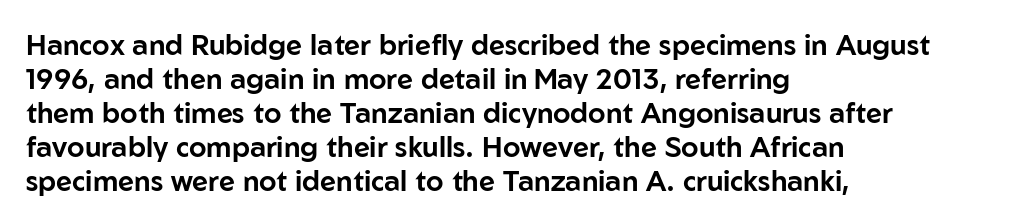
The paragraph has a hard left edge and a soft right edge. Unlike italic type, these characters show no tilt at all. The passage shown is typeset with a sans-serif family. These lines are rendered in a variable-pitch font. Only glyphs here, with clear space below each row. You could call the tracking neutral — neither tight nor loose.
